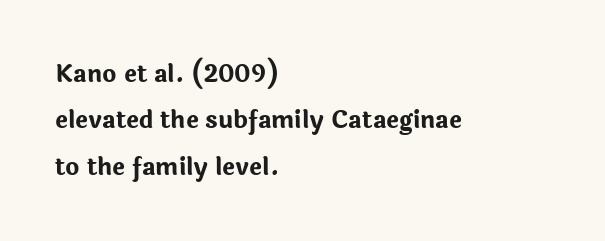
Q: Is the text bold? A: Yes.
Q: Is the text italic (slanted)? A: No, it is upright.
Q: Is the text underlined? A: No.
Q: How is the paragraph aligned? A: Left-aligned.
Q: Is the spacing between letters normal or unusually wide? A: Normal.
Q: Is the spacing between lines tight, normal or loose? A: Loose.
